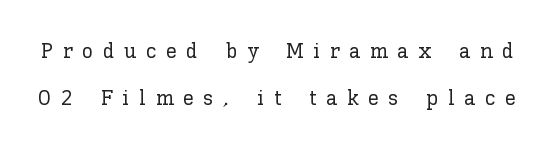
{"italic": "no", "underline": "no", "line_spacing": "loose", "line_spacing_ratio": 2.13, "letter_spacing": "wide", "letter_spacing_em": 0.44, "glyph_px": 22}
